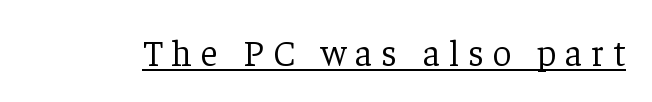
Q: Is the text bold? A: No.
Q: Is the text italic (slanted)? A: No, it is upright.
Q: Is the typeface a serif or a sans-serif typeface? A: Serif.
Q: Is the text underlined? A: Yes.
Q: Is the spacing between letters normal or unusually wide? A: Unusually wide.
Q: Width (condensed, normal, or wide)? A: Normal.
Q: Stroke contrast? A: Low.
Q: x-height? A: Medium.
Q: Monospaced? A: No.
